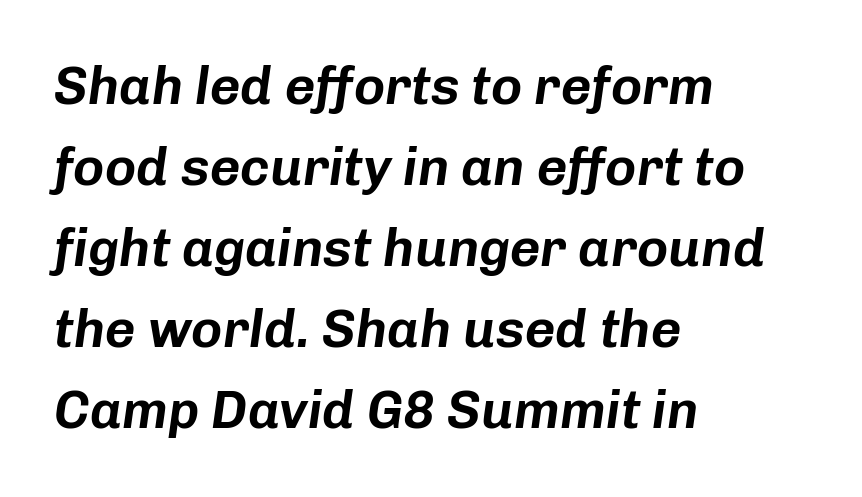
Varying glyph widths throughout — classic text-font behaviour. The whole block is typeset with a tilt. Horizontal alignment here is leftward, the default for most running prose. The letterforms sit shoulder to shoulder at normal distance.
